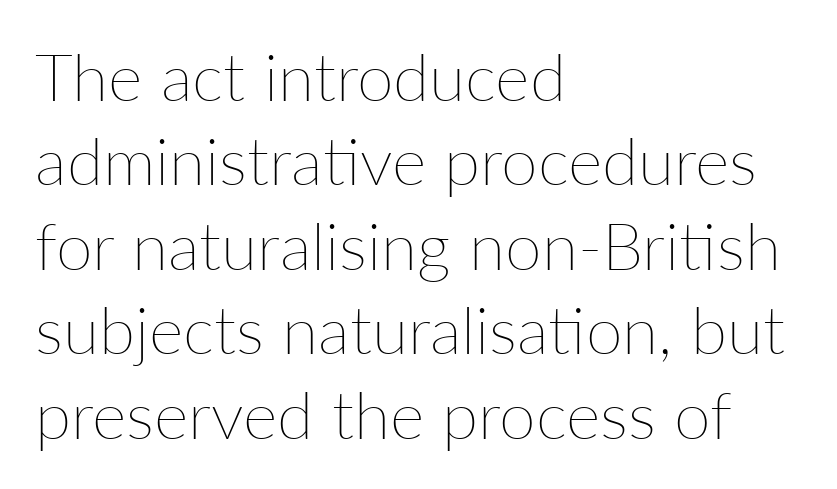
Q: Is the text bold? A: No.
Q: Is the text italic (slanted)? A: No, it is upright.
Q: Is the text underlined? A: No.
Q: How is the paragraph aligned? A: Left-aligned.
Q: Is the spacing between letters normal or unusually wide? A: Normal.
Q: Is the spacing between lines tight, normal or loose? A: Normal.
Q: Width (condensed, normal, or wide)? A: Normal.
Q: Stroke contrast? A: Low.
Q: x-height? A: Medium.
Q: Monospaced? A: No.
